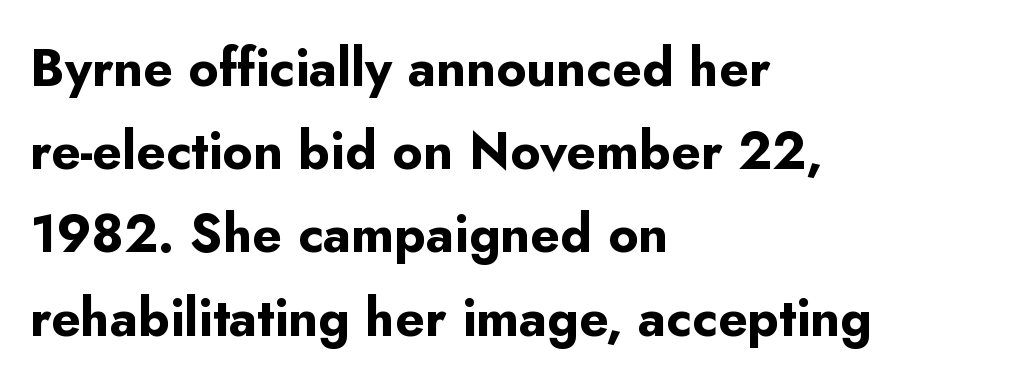
Line spacing here is normal. These lines are rendered in a variable-pitch font. A student would call this left alignment; a typographer would say flush left, rag right. Notice how the stems are strictly vertical — no italics here.
